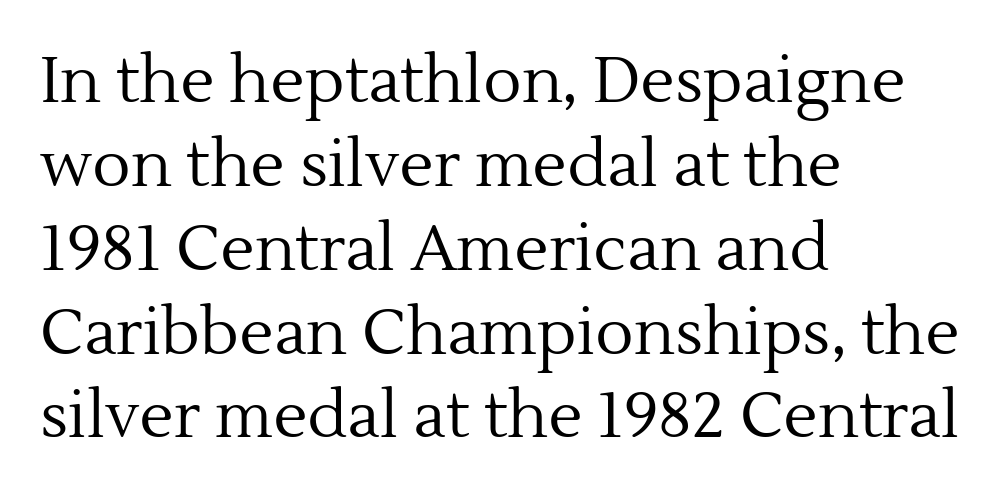
The image shows 64 px regular-weight serif type, upright; set left-aligned, normal line spacing (1.31x), normal letter spacing, not underlined; a medium x-height.
